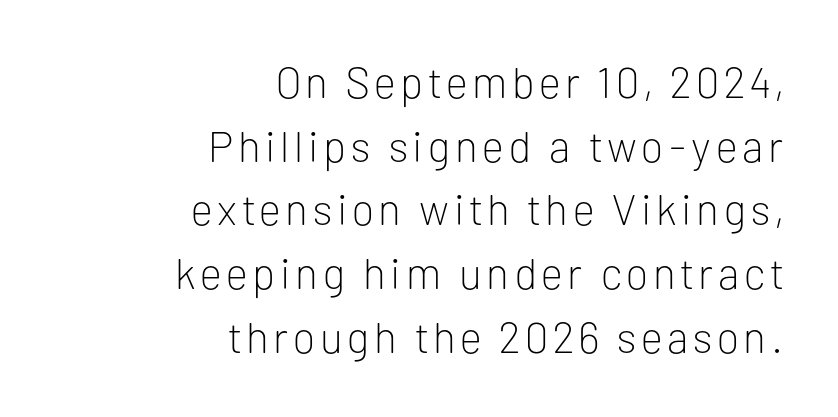
{"serif": "no", "italic": "no", "bold": "no", "weight": "light", "width": "normal", "stroke_contrast": "low", "x_height": "medium", "monospaced": "no", "underline": "no", "align": "right", "line_spacing": "normal", "line_spacing_ratio": 1.48, "glyph_px": 43}
